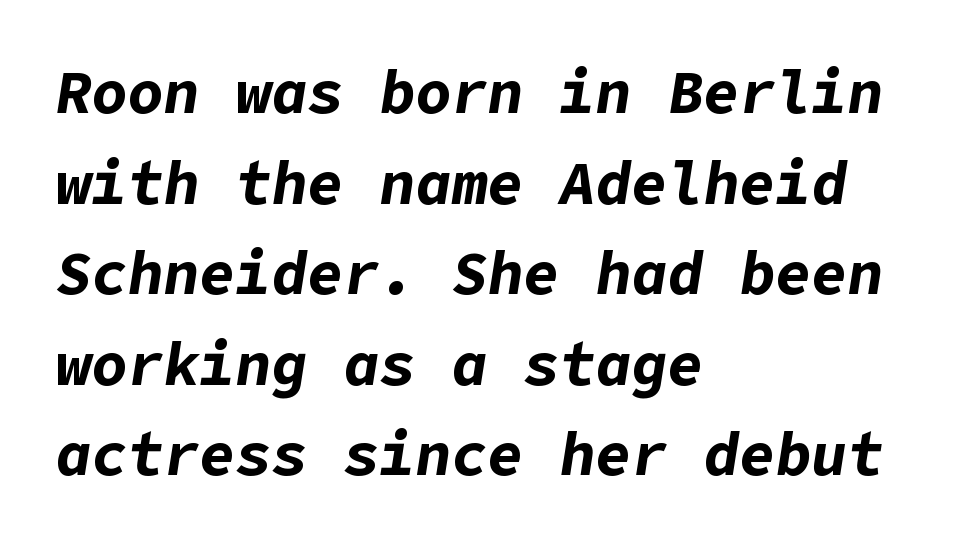
{"italic": "yes", "lean": "right", "slant_degrees": 9, "bold": "yes", "weight": "bold", "width": "normal", "stroke_contrast": "low", "x_height": "medium", "underline": "no", "align": "left", "line_spacing": "normal", "line_spacing_ratio": 1.51, "letter_spacing": "normal", "letter_spacing_em": 0.0, "glyph_px": 60}
